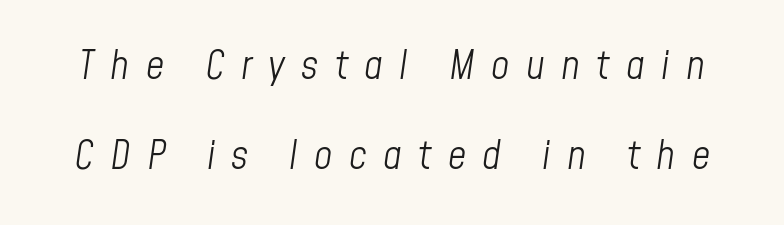
The image shows 40 px light, condensed type, italic (leaning right); set loose line spacing (2.25x), unusually wide letter spacing (+0.41 em), not underlined; low stroke contrast and a medium x-height.
